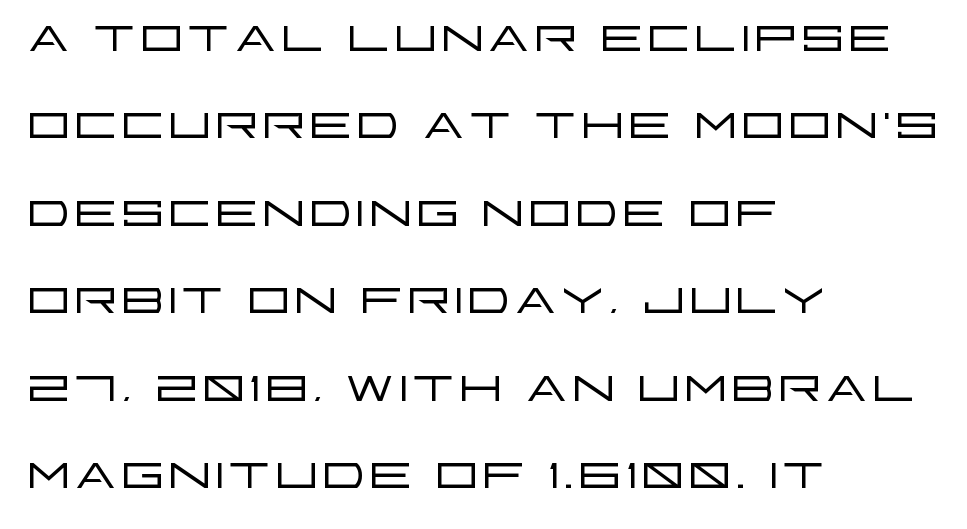
Q: Is the text bold? A: No.
Q: Is the text italic (slanted)? A: No, it is upright.
Q: Is the typeface a serif or a sans-serif typeface? A: Sans-serif.
Q: Is the text underlined? A: No.
Q: How is the paragraph aligned? A: Left-aligned.
Q: Is the spacing between letters normal or unusually wide? A: Normal.
Q: Is the spacing between lines tight, normal or loose? A: Normal.
Q: Width (condensed, normal, or wide)? A: Wide.
Q: Stroke contrast? A: Low.
Q: x-height? A: Large.
Q: Monospaced? A: No.
